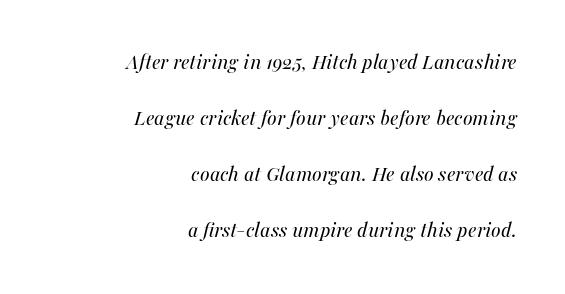
Q: Is the text bold? A: No.
Q: Is the text italic (slanted)? A: Yes, it leans right by about 16 degrees.
Q: Is the text underlined? A: No.
Q: How is the paragraph aligned? A: Right-aligned.
Q: Is the spacing between letters normal or unusually wide? A: Normal.
Q: Is the spacing between lines tight, normal or loose? A: Loose.
